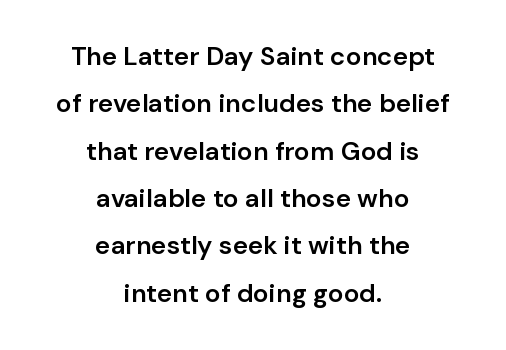
{"italic": "no", "bold": "semi", "underline": "no", "align": "center", "line_spacing_ratio": 1.82, "letter_spacing": "normal", "letter_spacing_em": 0.0, "glyph_px": 26}
